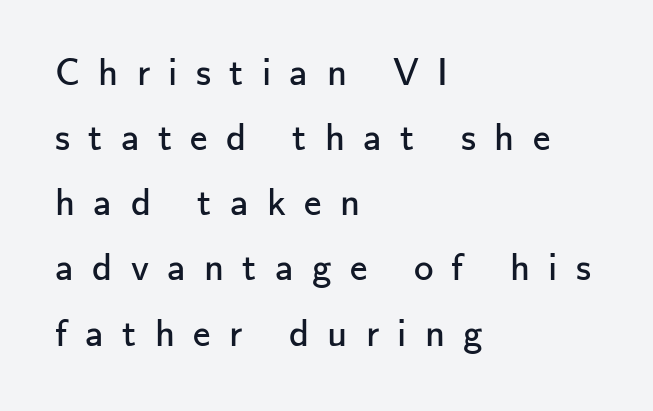
The weight tops out at a normal text grade. Character widths vary here, with narrow letters taking less room than wide ones. You could only call the tracking loose — the letters float apart. Rule under the text: the space is simply empty. The text was rendered using a sans face with plain stroke endings.
